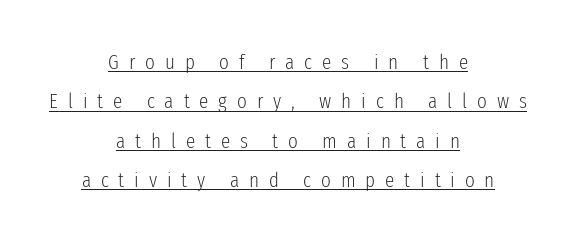
The image shows 21 px text type, upright; set centered, line spacing 1.87x, unusually wide letter spacing (+0.47 em), underlined.
